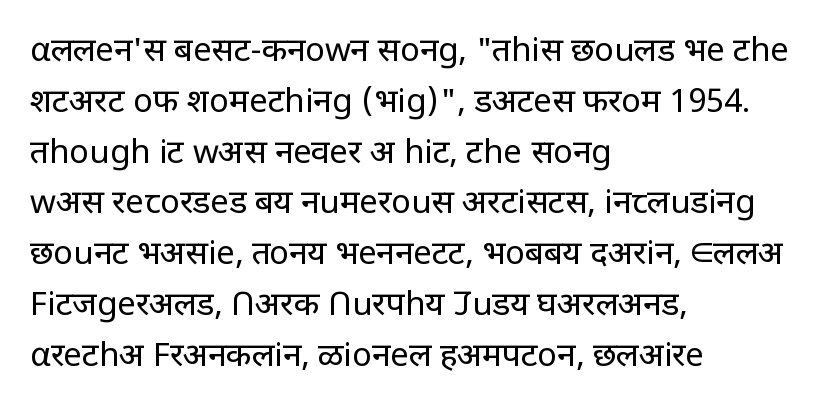
Does the lettering tilt? It doesn't — this is upright. These lines sit exactly where default settings would place them. Each stroke keeps to a modest, everyday thickness or less. What stands out about the letter spacing? Nothing — it is the standard amount.
